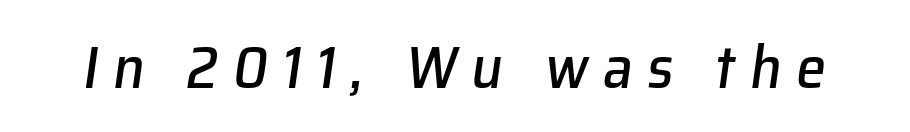
The image shows 60 px text type, italic (leaning right); set unusually wide letter spacing (+0.24 em), not underlined; low stroke contrast and a medium x-height.
